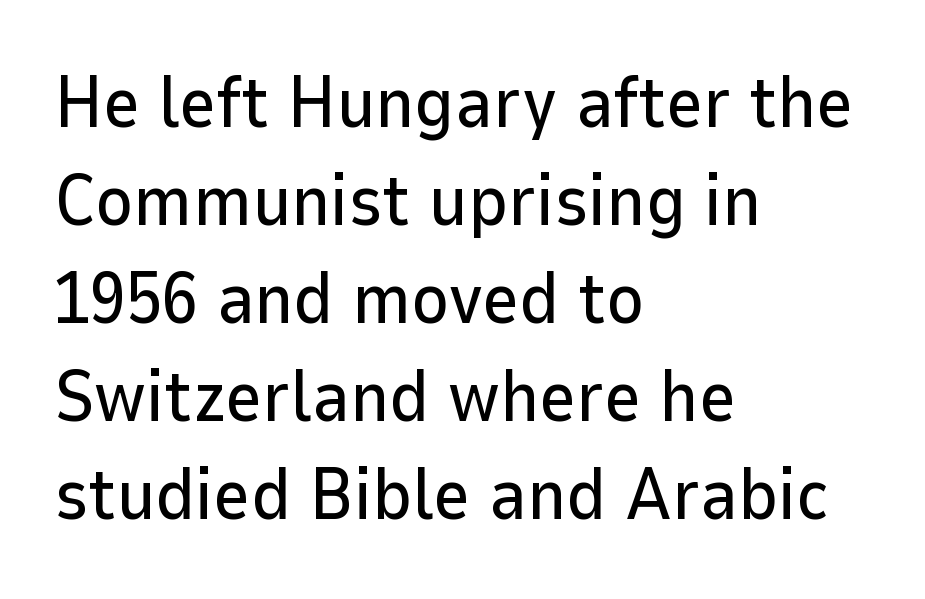
The designer went with a sans here, leaving each stem footless. Every stem runs plumb, perpendicular to the baseline. Here the designer chose a conventional face with non-uniform glyph widths. The paragraph has a hard left edge and a soft right edge. The baseline area is clear.
